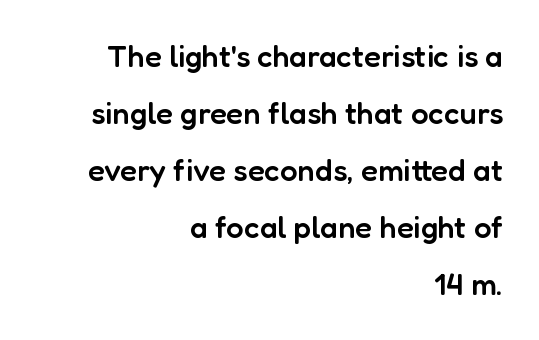
{"serif": "no", "italic": "no", "bold": "semi", "weight": "semibold", "width": "normal", "stroke_contrast": "low", "x_height": "medium", "monospaced": "no", "underline": "no", "align": "right", "line_spacing_ratio": 1.84, "letter_spacing": "normal", "letter_spacing_em": 0.0, "glyph_px": 31}
